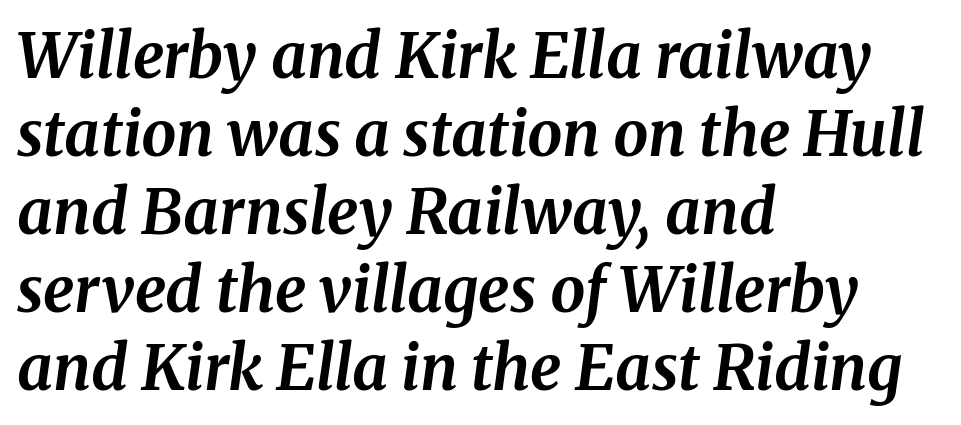
{"serif": "yes", "italic": "yes", "lean": "right", "slant_degrees": 8, "bold": "yes", "weight": "bold", "width": "normal", "stroke_contrast": "medium", "x_height": "medium", "monospaced": "no", "underline": "no", "align": "left", "line_spacing": "normal", "line_spacing_ratio": 1.26, "letter_spacing": "normal", "letter_spacing_em": 0.0, "glyph_px": 62}
